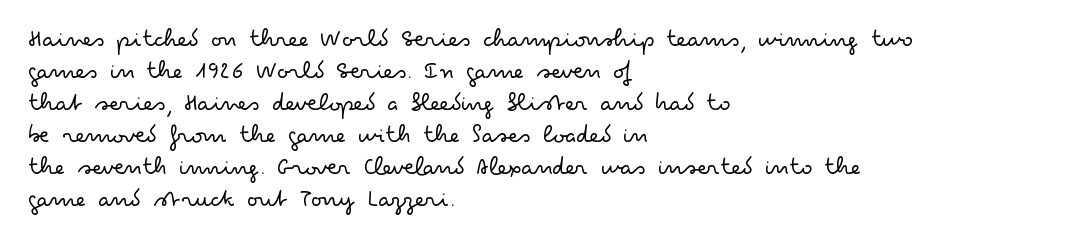
{"italic": "no", "bold": "no", "underline": "no", "align": "left", "line_spacing_ratio": 1.23, "letter_spacing": "normal", "letter_spacing_em": 0.0, "glyph_px": 26}
